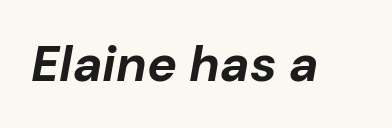
It's the slanting kind of type. Pretty heavy lettering here — definitely bold. Each letter keeps its own natural width here, so spacing adapts to shape. Standard letterfit; no display-style spreading of the glyphs. Letters rest on an invisible, unmarked baseline.
